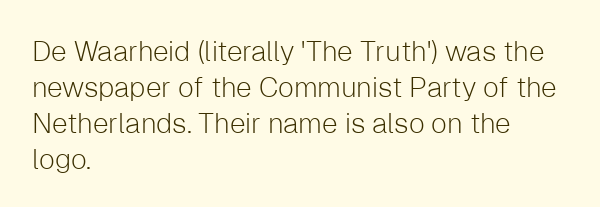
The words here are not underlined. The passage shown is typed in a proportional face where columns would drift. Nope, no serifs anywhere on these letters. These lines keep a tight, regular rhythm from letter to letter. Successive baselines arrive at the customary interval.
